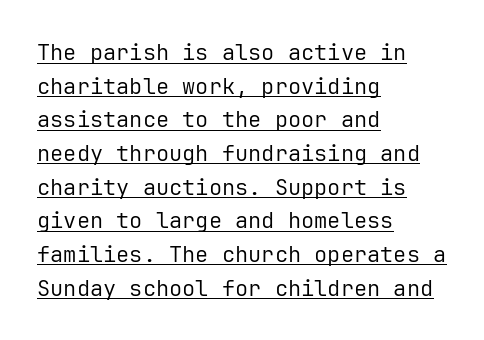
Q: Is the text bold? A: No.
Q: Is the text italic (slanted)? A: No, it is upright.
Q: Is the text underlined? A: Yes.
Q: How is the paragraph aligned? A: Left-aligned.
Q: Is the spacing between letters normal or unusually wide? A: Normal.
Q: Is the spacing between lines tight, normal or loose? A: Normal.
